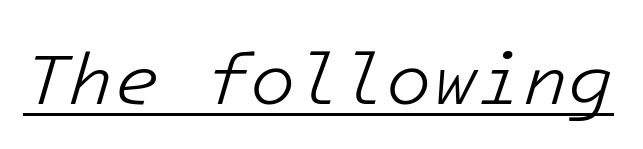
The image shows 74 px light type, italic (leaning right); set normal letter spacing, underlined; low stroke contrast and a medium x-height.
